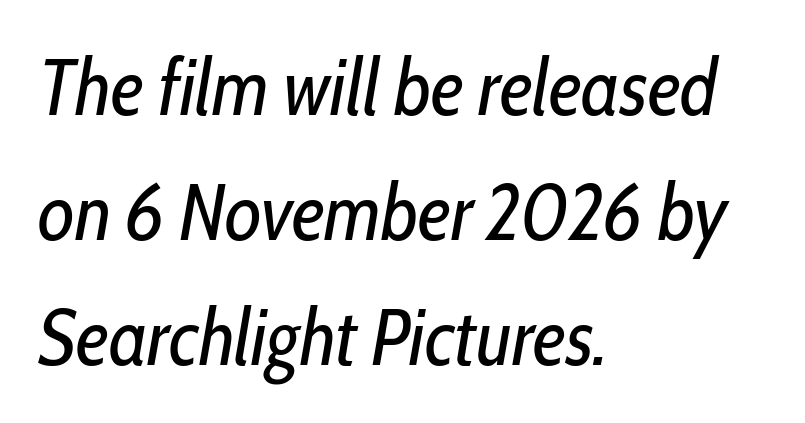
{"italic": "yes", "lean": "right", "slant_degrees": 10, "bold": "no", "weight": "regular", "width": "condensed", "stroke_contrast": "low", "x_height": "medium", "monospaced": "no", "underline": "no", "align": "left", "line_spacing": "normal", "line_spacing_ratio": 1.58, "letter_spacing": "normal", "letter_spacing_em": 0.0, "glyph_px": 79}
